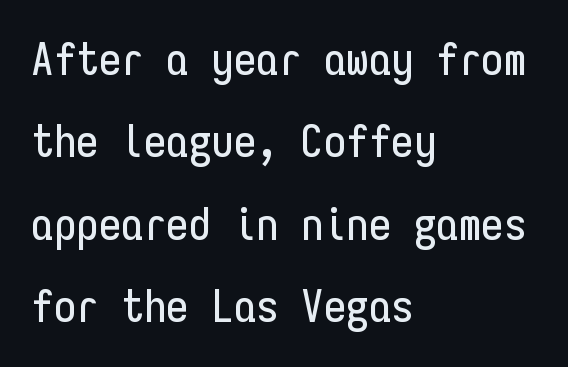
Q: Is the text italic (slanted)? A: No, it is upright.
Q: Is the typeface a serif or a sans-serif typeface? A: Sans-serif.
Q: Is the text underlined? A: No.
Q: How is the paragraph aligned? A: Left-aligned.
Q: Is the spacing between letters normal or unusually wide? A: Normal.
Q: Width (condensed, normal, or wide)? A: Condensed.
Q: Stroke contrast? A: Low.
Q: x-height? A: Medium.
Q: Monospaced? A: Yes.
